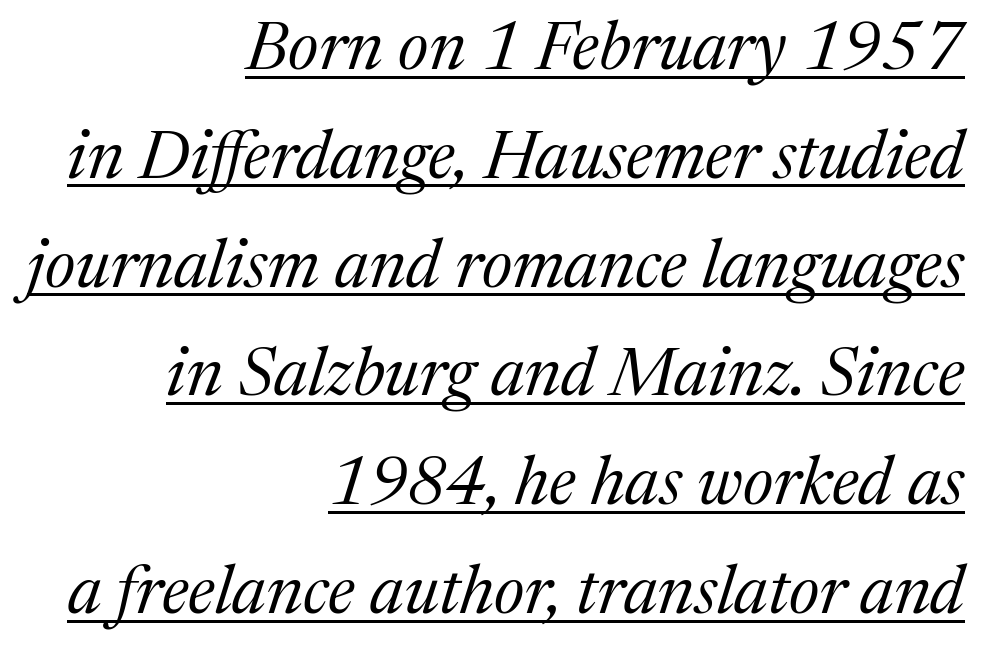
{"serif": "yes", "italic": "yes", "lean": "right", "slant_degrees": 17, "bold": "no", "weight": "regular", "width": "normal", "stroke_contrast": "medium", "x_height": "medium", "monospaced": "no", "underline": "yes", "align": "right", "line_spacing": "normal", "line_spacing_ratio": 1.6, "letter_spacing": "normal", "letter_spacing_em": 0.0, "glyph_px": 68}
